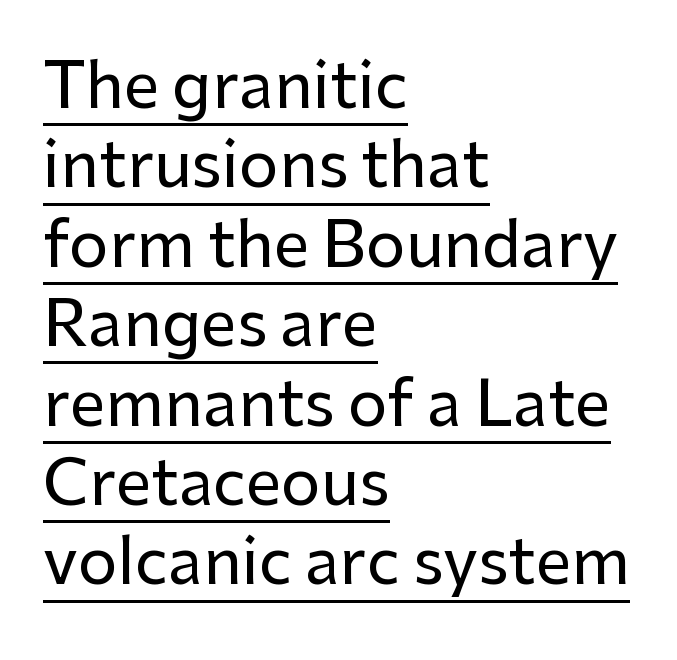
A rule runs beneath these lines of type. The passage shown is typed in a proportional face where columns would drift. The compositor pushed each line to the left boundary. The rendering shows plain stroke endings on the letterforms — a sans-serif design.
